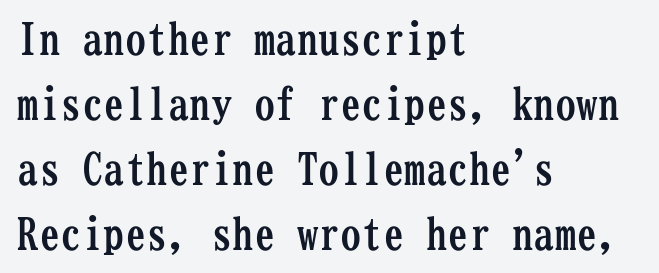
The image shows 43 px semibold, condensed serif type, upright, monospaced; set left-aligned, normal line spacing (1.51x), normal letter spacing, not underlined; low stroke contrast and a medium x-height.
